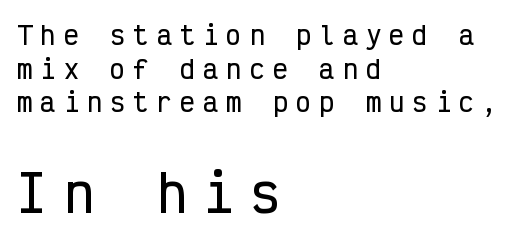
{"serif": "no", "italic": "no", "width": "condensed", "stroke_contrast": "low", "x_height": "medium", "monospaced": "yes", "underline": "no", "align": "left", "line_spacing": "normal", "line_spacing_ratio": 1.35, "letter_spacing": "wide", "letter_spacing_em": 0.33, "larger_block": "second", "size_ratio": 2.0, "glyph_px": 50}
